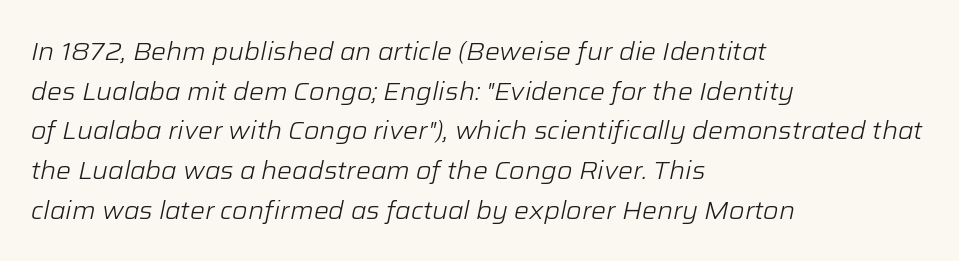
Descenders are the only things crossing below the line. Default kerning and tracking; the words read as compact shapes. The rendering applies a slant to the glyphs. Is this a heavy cut? Hardly; it is regular or lighter.
